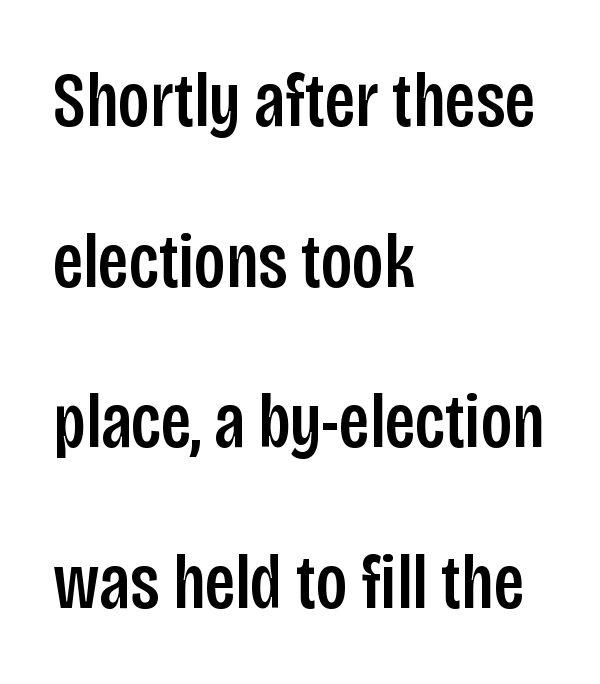
The image shows 78 px condensed sans-serif type, upright; set left-aligned, loose line spacing (2.06x), normal letter spacing, not underlined; low stroke contrast and a large x-height.
